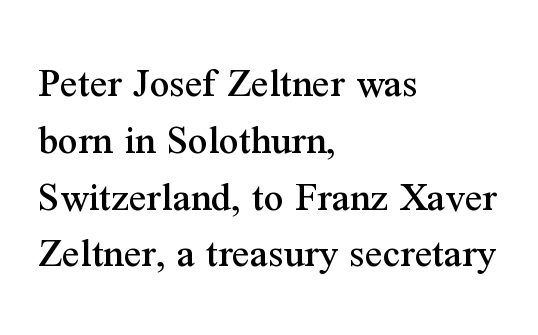
Q: Is the text italic (slanted)? A: No, it is upright.
Q: Is the typeface a serif or a sans-serif typeface? A: Serif.
Q: Is the text underlined? A: No.
Q: How is the paragraph aligned? A: Left-aligned.
Q: Is the spacing between letters normal or unusually wide? A: Normal.
Q: Is the spacing between lines tight, normal or loose? A: Normal.
Q: Width (condensed, normal, or wide)? A: Normal.
Q: Stroke contrast? A: Medium.
Q: x-height? A: Medium.
Q: Monospaced? A: No.
